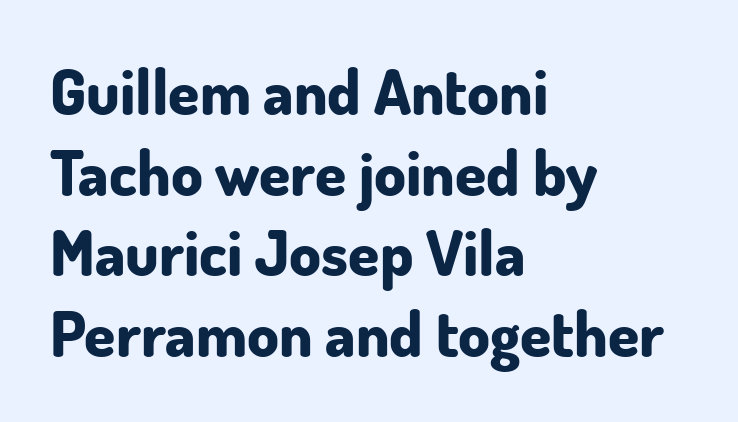
No extra tracking has been applied to these lines. This is heavy type, rendered in bold. The designer left line spacing at the default. To sum up the face: it is a sans, with no serifs. Every character sits straight up, as roman type does. The rendering anchors every line to the left-hand side.
